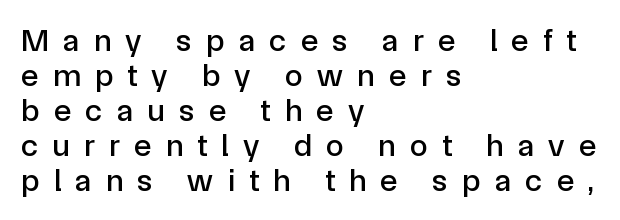
{"serif": "no", "italic": "no", "width": "normal", "x_height": "medium", "monospaced": "no", "underline": "no", "align": "left", "line_spacing": "tight", "line_spacing_ratio": 1.09, "letter_spacing": "wide", "letter_spacing_em": 0.45, "glyph_px": 32}
